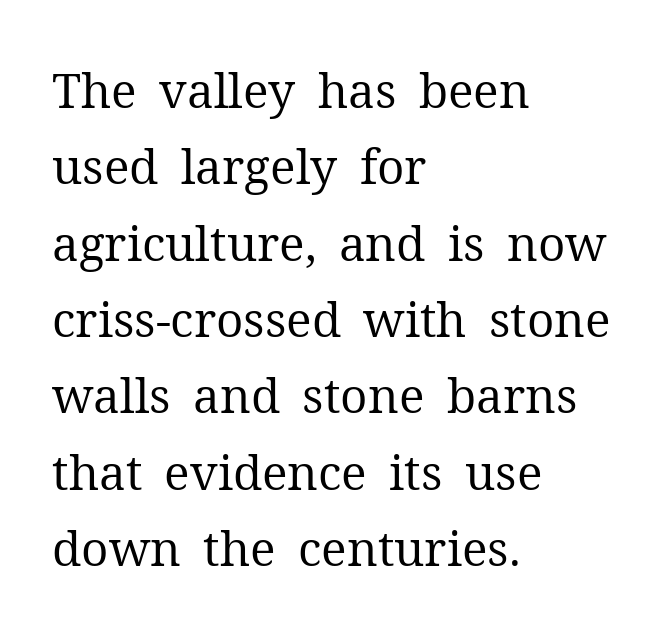
The image shows 48 px regular-weight serif type, upright; set left-aligned, normal line spacing (1.59x), normal letter spacing, not underlined; medium stroke contrast and a medium x-height.
